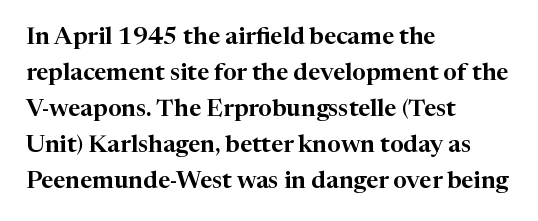
{"italic": "no", "underline": "no", "align": "left", "line_spacing": "normal", "line_spacing_ratio": 1.5, "letter_spacing": "normal", "letter_spacing_em": 0.0, "glyph_px": 24}
